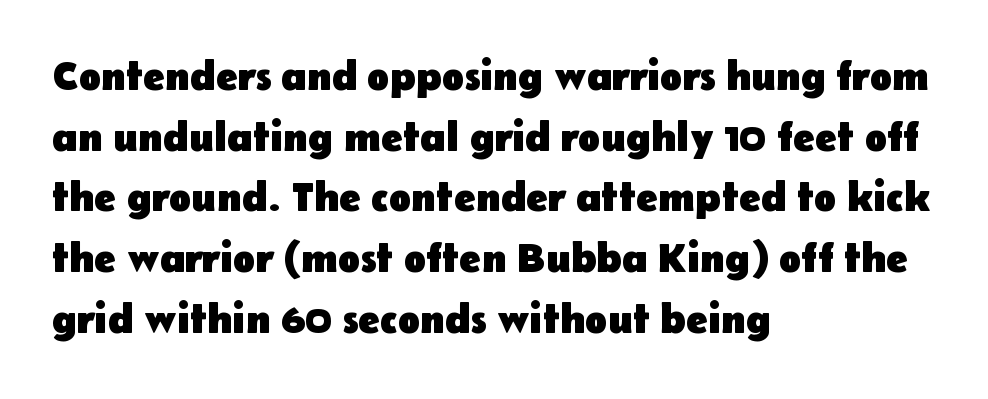
The rendering uses a bold face; every stroke is thick and dark. Proportional: the letters do not fall into vertical columns. The tracking reads as untouched default to a designer's eye. Compared with a centered layout, this one pins lines to the left instead. Serifs: no, the terminals of the letterforms are clean.
